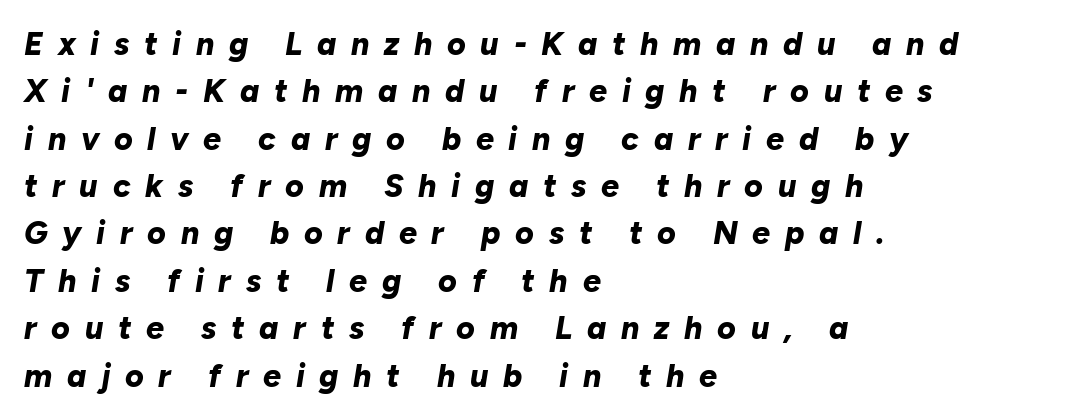
Pretty heavy lettering here — definitely bold. This sample has the flowing, uneven cadence of proportional lettering. Notice how the passage keeps a crisp vertical edge on the left only. Every character sits at an angle, as italics do.
